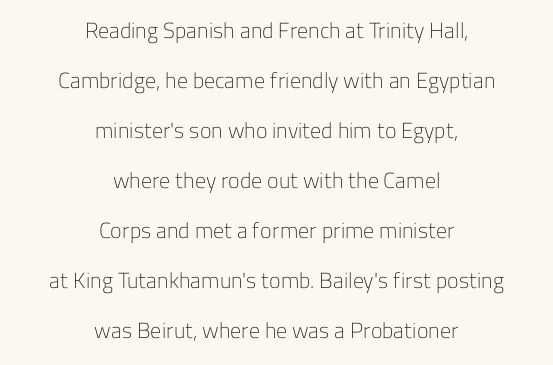
No chunkiness to these letters — they're not bold. The passage shown stacks its lines with a broad gap. Clear beneath every line of the passage. Here the glyphs are tracked normally, forming tight word shapes. Notice how the stems are strictly vertical — no italics here. These lines stack symmetrically, like a column narrowing and widening about its center.
